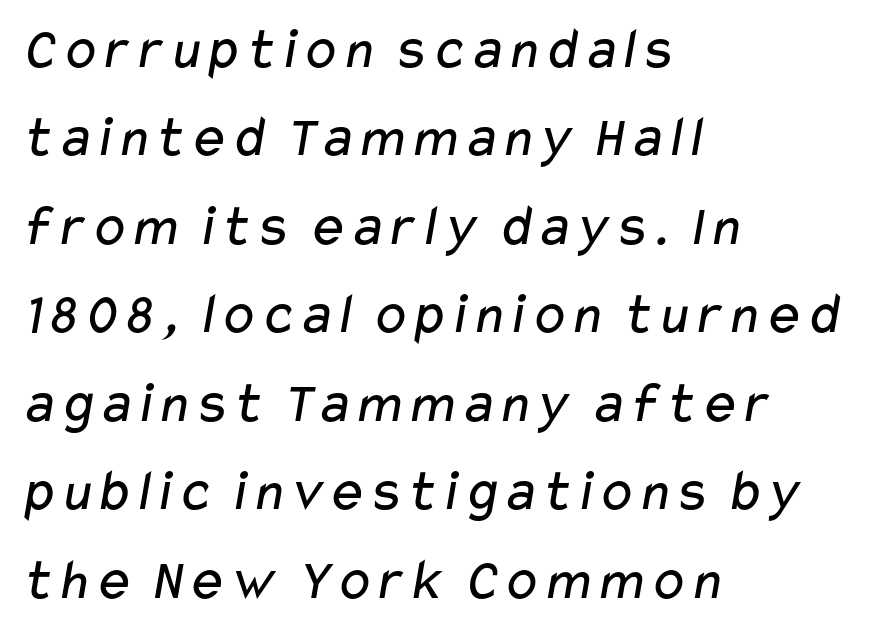
Q: Is the text bold? A: No.
Q: Is the typeface a serif or a sans-serif typeface? A: Sans-serif.
Q: Is the text underlined? A: No.
Q: How is the paragraph aligned? A: Left-aligned.
Q: Is the spacing between letters normal or unusually wide? A: Normal.
Q: Is the spacing between lines tight, normal or loose? A: Normal.
Q: Width (condensed, normal, or wide)? A: Wide.
Q: Stroke contrast? A: Low.
Q: x-height? A: Medium.
Q: Monospaced? A: No.
